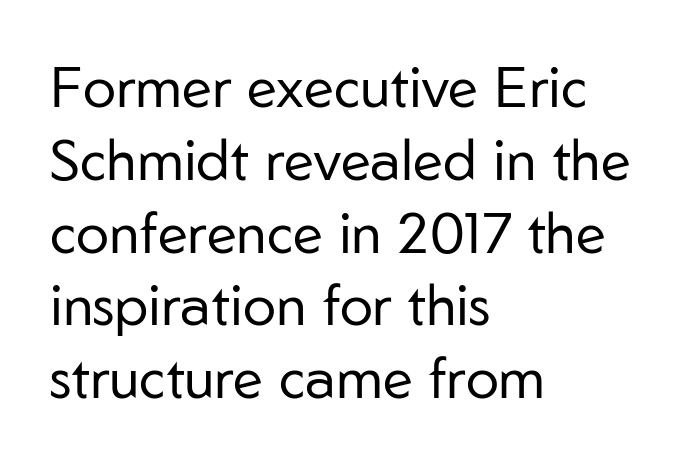
Q: Is the text bold? A: No.
Q: Is the text italic (slanted)? A: No, it is upright.
Q: Is the typeface a serif or a sans-serif typeface? A: Sans-serif.
Q: Is the text underlined? A: No.
Q: How is the paragraph aligned? A: Left-aligned.
Q: Is the spacing between letters normal or unusually wide? A: Normal.
Q: Is the spacing between lines tight, normal or loose? A: Normal.
Q: Width (condensed, normal, or wide)? A: Normal.
Q: Stroke contrast? A: Low.
Q: x-height? A: Medium.
Q: Monospaced? A: No.
